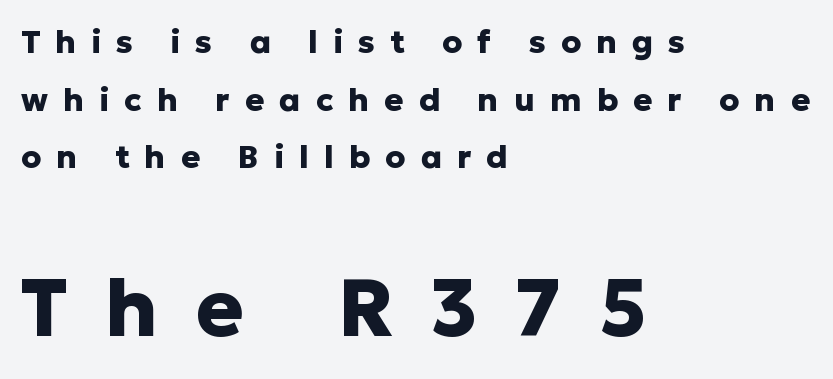
This is heavy type, rendered in bold. The rendering enlarges the type as you move from the upper chunk to the lower. The compositor pushed each line to the left boundary. Serif or sans? Sans — the stroke terminals are bare. Short note: letters widely spaced.
